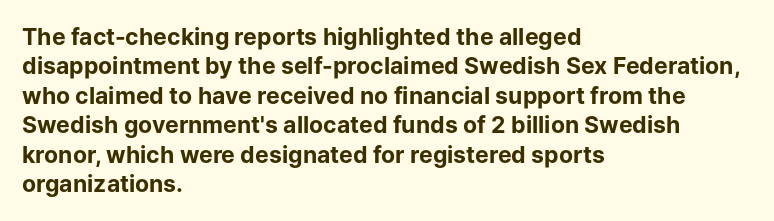
The image shows 23 px bold type, upright; set left-aligned, normal line spacing (1.28x), normal letter spacing, not underlined.
